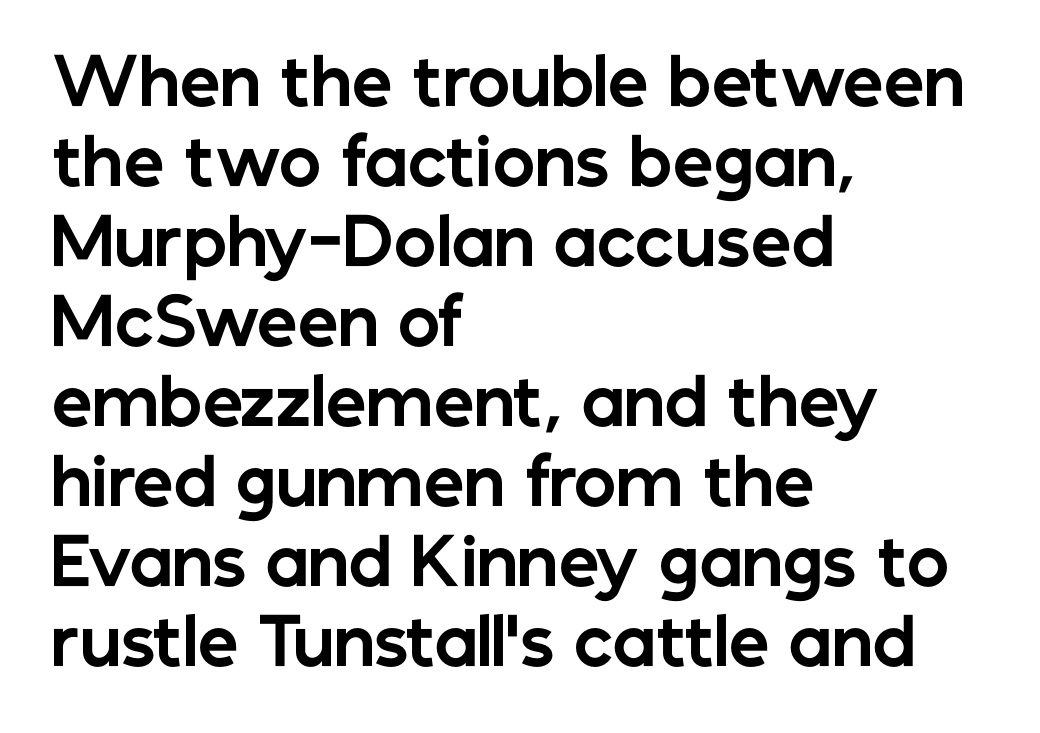
The image shows 64 px bold sans-serif type, upright; set left-aligned, normal line spacing (1.25x), normal letter spacing, not underlined; low stroke contrast and a medium x-height.
